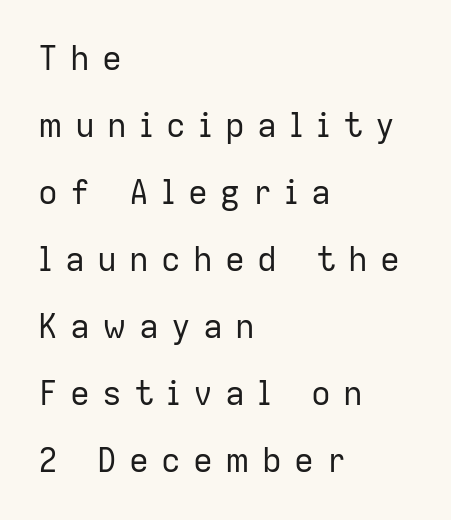
Quick note: underline off. Varying glyph widths throughout — classic text-font behaviour. These lines are composed in type without serifs. Letter spacing: wide. Horizontal bands of white between lines are thick stripes.
